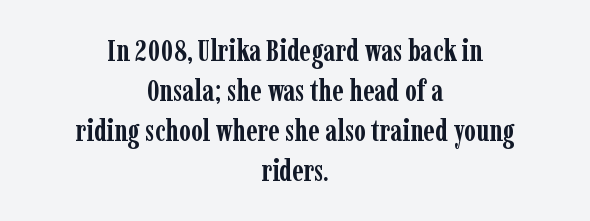
The tracking reads as untouched default to a designer's eye. The glyphs have the mass of a bold cut. This sample keeps an unexceptional amount of space between lines. A clean baseline with only descenders dipping below it.
